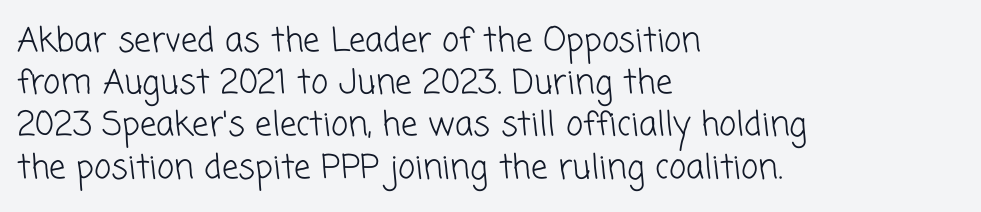
Q: Is the text bold? A: No.
Q: Is the typeface a serif or a sans-serif typeface? A: Sans-serif.
Q: Is the text underlined? A: No.
Q: How is the paragraph aligned? A: Left-aligned.
Q: Is the spacing between letters normal or unusually wide? A: Normal.
Q: Is the spacing between lines tight, normal or loose? A: Normal.
Q: Width (condensed, normal, or wide)? A: Normal.
Q: Stroke contrast? A: Low.
Q: x-height? A: Medium.
Q: Monospaced? A: No.
